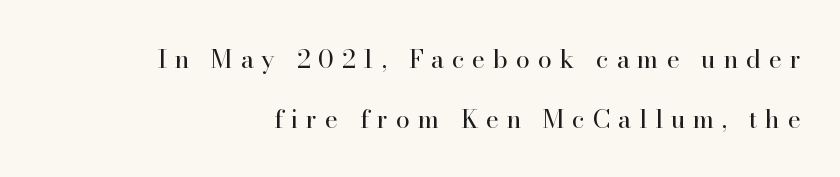
Q: Is the text bold? A: No.
Q: Is the text italic (slanted)? A: No, it is upright.
Q: Is the text underlined? A: No.
Q: How is the paragraph aligned? A: Right-aligned.
Q: Is the spacing between letters normal or unusually wide? A: Unusually wide.
Q: Is the spacing between lines tight, normal or loose? A: Loose.
